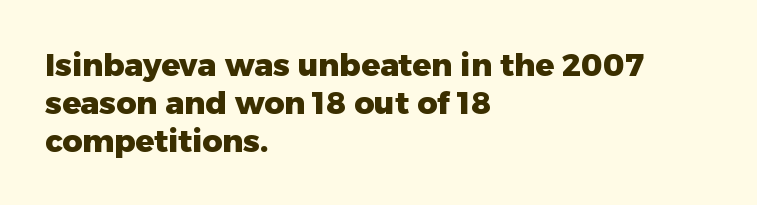
Varying glyph widths throughout — classic text-font behaviour. The passage shown is emphatically bold. The gap between lines stays unmarked. This sample is left-justified, so line endings fall wherever the words run out. No feet cap the strokes, marking this as sans-serif type.
